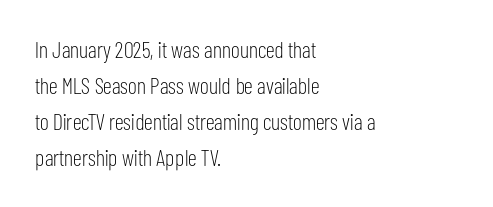
{"italic": "no", "bold": "no", "underline": "no", "align": "left", "line_spacing": "normal", "line_spacing_ratio": 1.57, "letter_spacing": "normal", "letter_spacing_em": 0.0, "glyph_px": 23}
